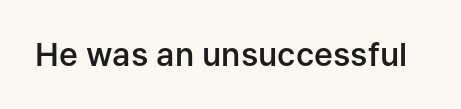
{"serif": "no", "italic": "no", "bold": "semi", "weight": "semibold", "width": "normal", "stroke_contrast": "low", "x_height": "medium", "monospaced": "no", "underline": "no", "letter_spacing": "normal", "letter_spacing_em": 0.0, "glyph_px": 32}
